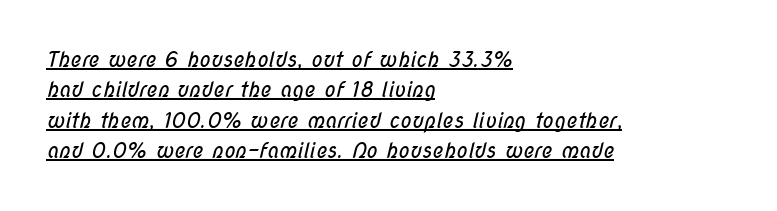
Does the copy run flush right? No — it runs flush left. A typographer would call this underscored text. If you measured baseline to baseline, you'd find a middling distance. There is no visible air inserted between adjacent glyphs.
